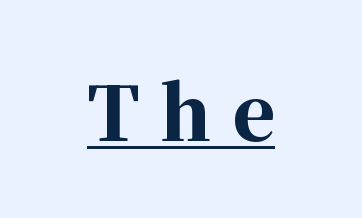
Is there any slant? The stems are plumb. Tracking here is generous; glyphs stand well apart from one another. A typesetter would label this face a serif. The typesetter chose a symmetrical, centered arrangement here. The string is rendered with underlining switched on.
